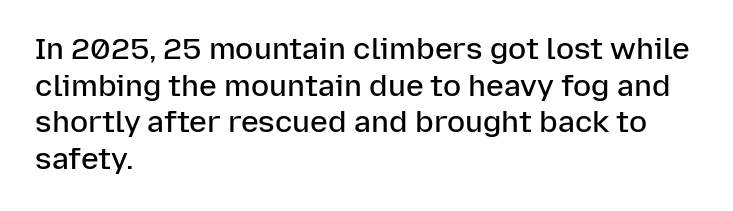
{"serif": "no", "italic": "no", "bold": "semi", "weight": "semibold", "width": "normal", "stroke_contrast": "low", "x_height": "medium", "monospaced": "no", "underline": "no", "align": "left", "line_spacing_ratio": 1.22, "letter_spacing": "normal", "letter_spacing_em": 0.0, "glyph_px": 30}
